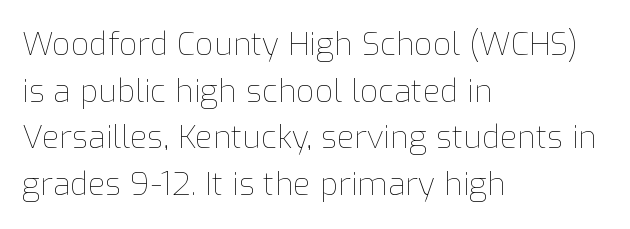
The image shows 32 px thin type, upright; set left-aligned, normal line spacing (1.46x), normal letter spacing, not underlined; low stroke contrast and a medium x-height.
